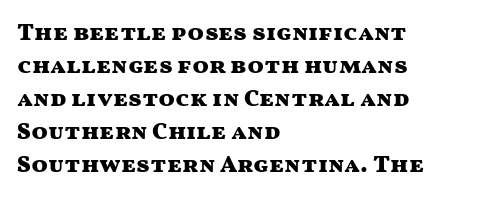
Q: Is the text bold? A: Yes.
Q: Is the text italic (slanted)? A: No, it is upright.
Q: Is the text underlined? A: No.
Q: How is the paragraph aligned? A: Left-aligned.
Q: Is the spacing between letters normal or unusually wide? A: Normal.
Q: Is the spacing between lines tight, normal or loose? A: Normal.
